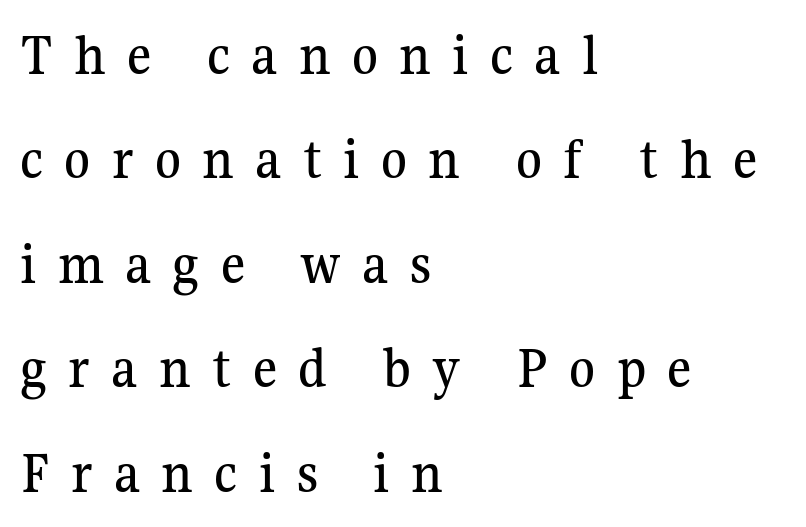
{"serif": "yes", "italic": "no", "width": "normal", "stroke_contrast": "medium", "x_height": "medium", "monospaced": "no", "underline": "no", "align": "left", "line_spacing_ratio": 1.77, "letter_spacing": "wide", "letter_spacing_em": 0.36, "glyph_px": 59}
